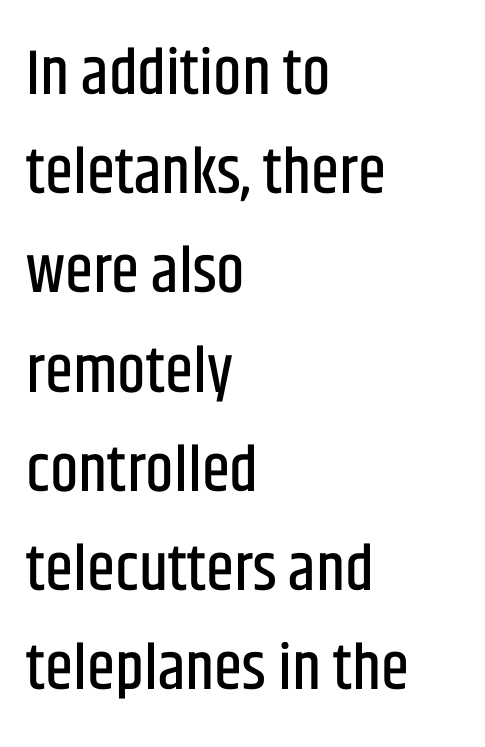
The image shows 64 px condensed sans-serif type, upright; set left-aligned, normal line spacing (1.55x), normal letter spacing, not underlined; low stroke contrast and a large x-height.
